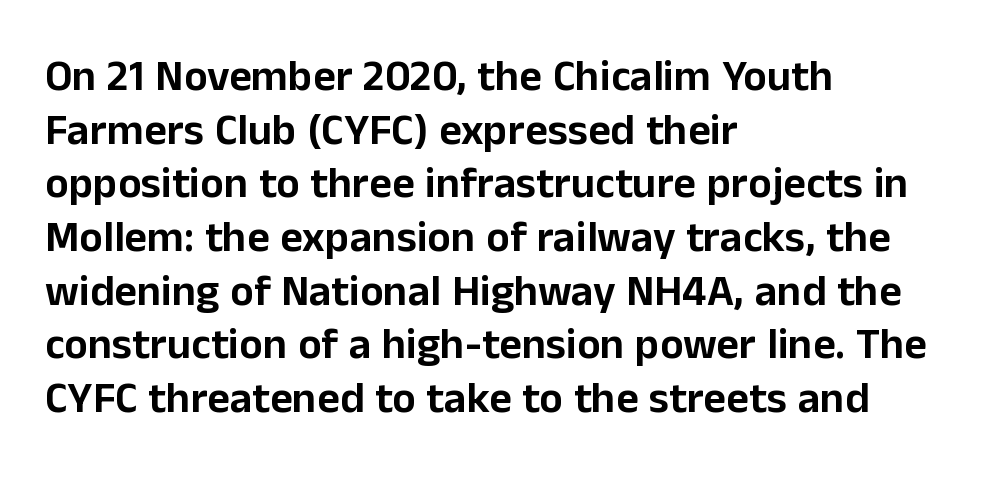
Here the glyphs are tracked normally, forming tight word shapes. The words here are not underlined. The font's upright variant was chosen for this text. Font category for this specimen: sans-serif.
